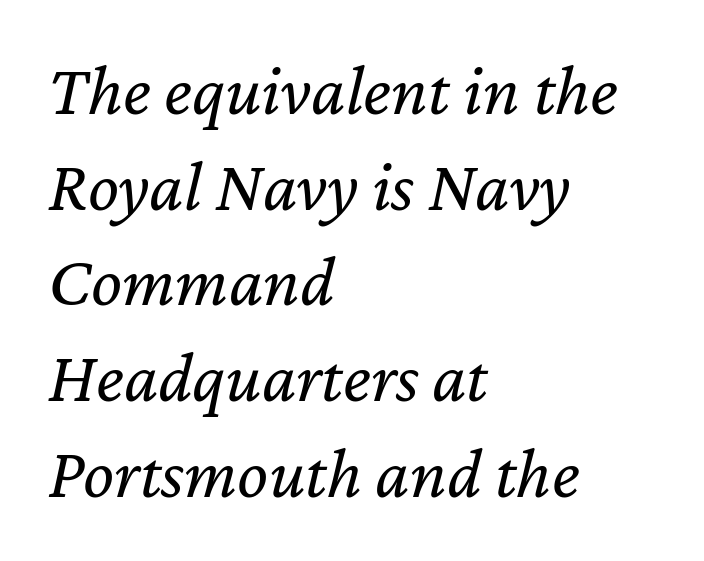
Horizontal bands of white between lines are of average thickness. In CSS terms this would be text-align: left. Characters follow at the spacing the type designer built in. Clear beneath every line of the passage. The weight tops out at a normal text grade. You can tell it's italic because the verticals aren't actually vertical.
